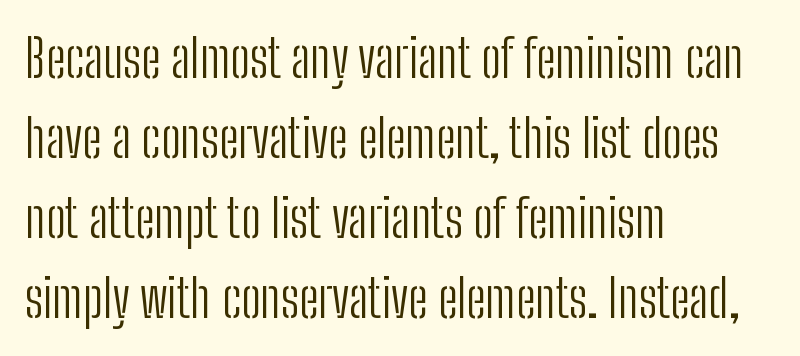
{"serif": "no", "italic": "no", "bold": "no", "weight": "light", "width": "condensed", "stroke_contrast": "low", "x_height": "medium", "monospaced": "no", "underline": "no", "align": "left", "line_spacing": "normal", "line_spacing_ratio": 1.51, "letter_spacing": "normal", "letter_spacing_em": 0.0, "glyph_px": 53}
